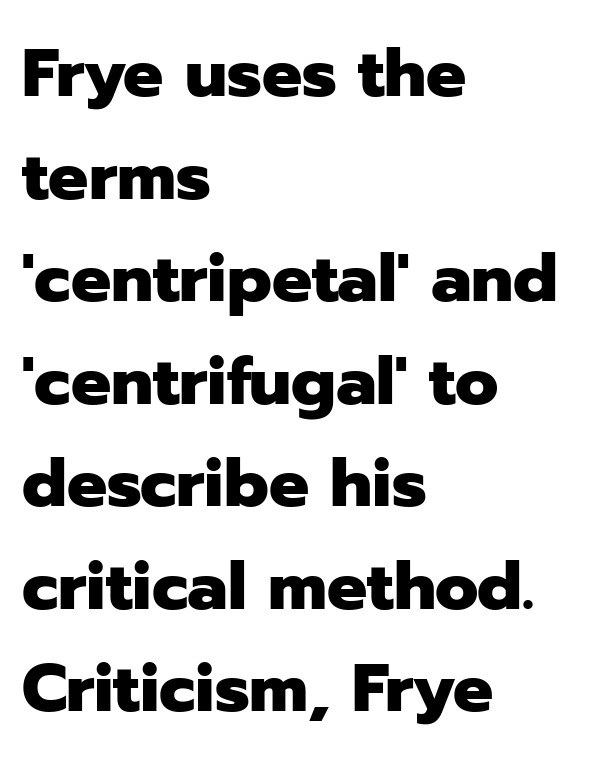
Q: Is the text bold? A: Yes.
Q: Is the text italic (slanted)? A: No, it is upright.
Q: Is the typeface a serif or a sans-serif typeface? A: Sans-serif.
Q: Is the text underlined? A: No.
Q: How is the paragraph aligned? A: Left-aligned.
Q: Is the spacing between letters normal or unusually wide? A: Normal.
Q: Is the spacing between lines tight, normal or loose? A: Normal.
Q: Width (condensed, normal, or wide)? A: Normal.
Q: Stroke contrast? A: Low.
Q: x-height? A: Medium.
Q: Monospaced? A: No.
